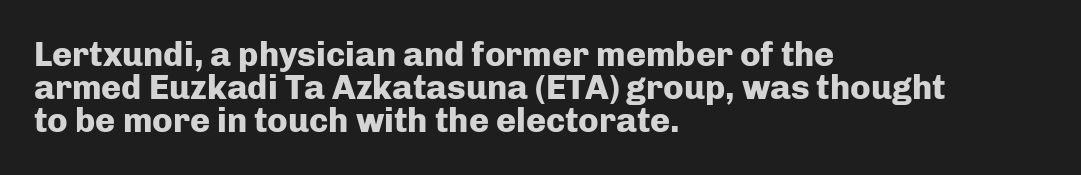
{"serif": "no", "italic": "no", "bold": "yes", "weight": "heavy", "width": "normal", "stroke_contrast": "low", "x_height": "medium", "monospaced": "no", "underline": "no", "align": "left", "line_spacing": "tight", "line_spacing_ratio": 0.97, "letter_spacing": "normal", "letter_spacing_em": 0.0, "glyph_px": 34}
